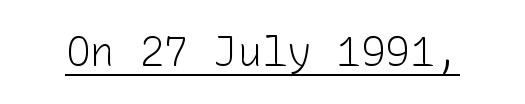
Q: Is the text bold? A: No.
Q: Is the text italic (slanted)? A: No, it is upright.
Q: Is the typeface a serif or a sans-serif typeface? A: Sans-serif.
Q: Is the text underlined? A: Yes.
Q: Is the spacing between letters normal or unusually wide? A: Normal.
Q: Width (condensed, normal, or wide)? A: Normal.
Q: Stroke contrast? A: Low.
Q: x-height? A: Medium.
